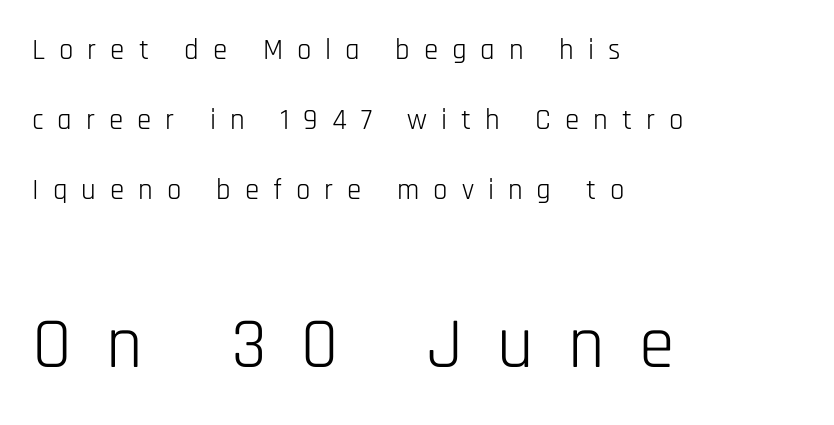
The image shows 72 px light, condensed sans-serif type, upright; set left-aligned, loose line spacing (2.42x), unusually wide letter spacing (+0.48 em), not underlined; the second (bottom) block is 2.48x larger; low stroke contrast and a large x-height.
